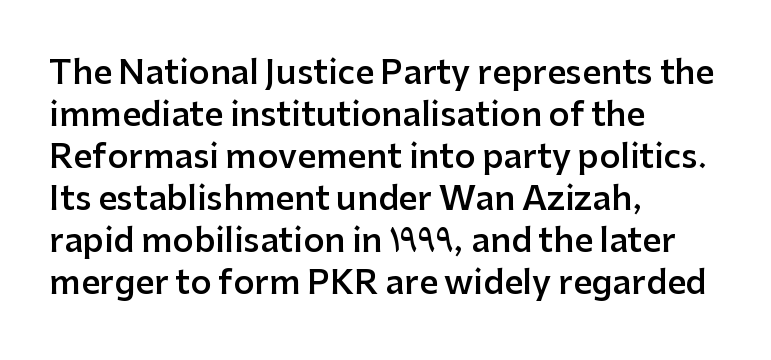
The image shows 33 px semibold sans-serif type, upright; set left-aligned, normal line spacing (1.27x), normal letter spacing, not underlined; low stroke contrast and a medium x-height.
